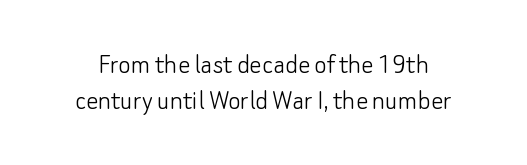
The image shows 30 px light sans-serif type, upright; set line spacing 1.21x, normal letter spacing, not underlined; low stroke contrast and a small x-height.
